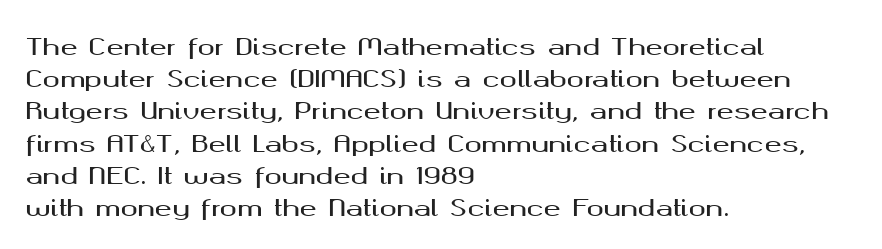
Q: Is the text italic (slanted)? A: No, it is upright.
Q: Is the text underlined? A: No.
Q: How is the paragraph aligned? A: Left-aligned.
Q: Is the spacing between letters normal or unusually wide? A: Normal.
Q: Is the spacing between lines tight, normal or loose? A: Normal.
